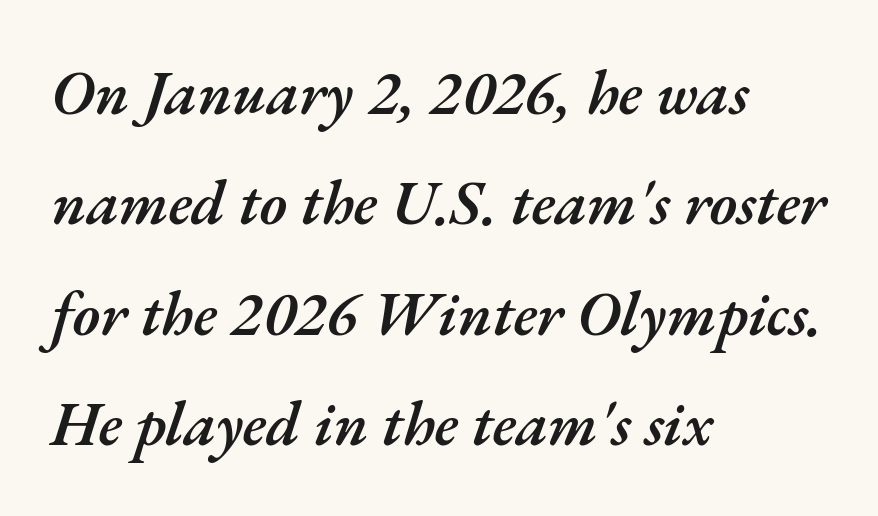
Q: Is the text bold? A: Semi-bold.
Q: Is the text italic (slanted)? A: Yes, it leans right by about 17 degrees.
Q: Is the text underlined? A: No.
Q: How is the paragraph aligned? A: Left-aligned.
Q: Is the spacing between letters normal or unusually wide? A: Normal.
Q: Width (condensed, normal, or wide)? A: Normal.
Q: Stroke contrast? A: Medium.
Q: x-height? A: Small.
Q: Monospaced? A: No.
